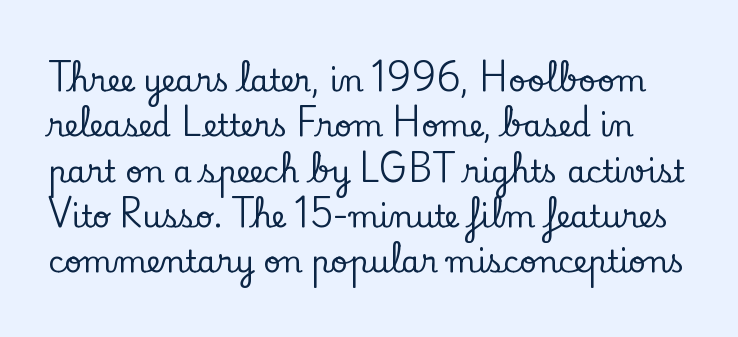
Q: Is the text italic (slanted)? A: No, it is upright.
Q: Is the text underlined? A: No.
Q: Is the spacing between letters normal or unusually wide? A: Normal.
Q: Is the spacing between lines tight, normal or loose? A: Normal.
Q: Width (condensed, normal, or wide)? A: Normal.
Q: Stroke contrast? A: Low.
Q: x-height? A: Small.
Q: Monospaced? A: No.
